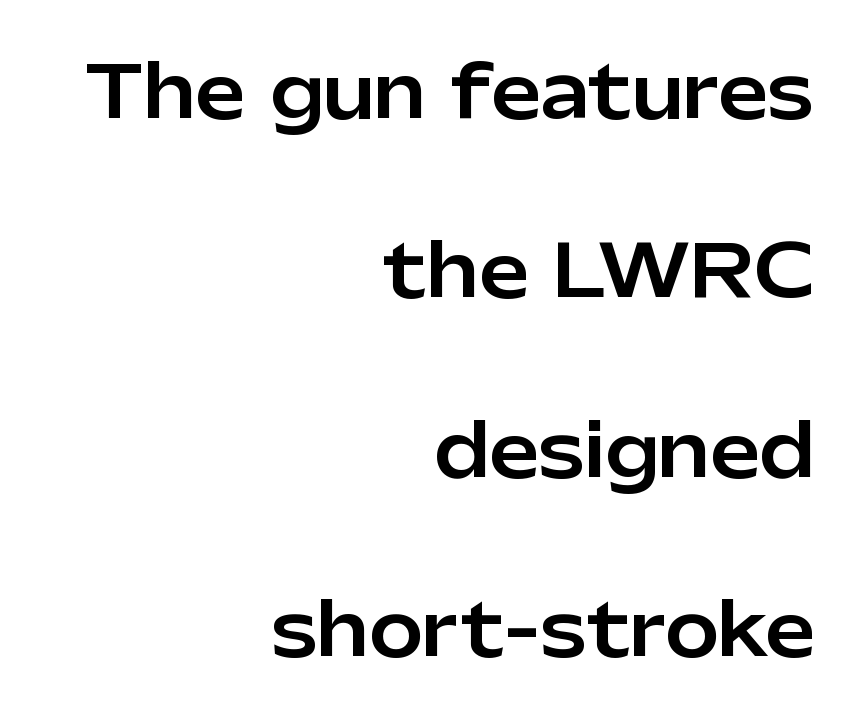
Q: Is the text italic (slanted)? A: No, it is upright.
Q: Is the typeface a serif or a sans-serif typeface? A: Sans-serif.
Q: Is the text underlined? A: No.
Q: How is the paragraph aligned? A: Right-aligned.
Q: Is the spacing between letters normal or unusually wide? A: Normal.
Q: Is the spacing between lines tight, normal or loose? A: Loose.
Q: Width (condensed, normal, or wide)? A: Normal.
Q: Stroke contrast? A: Low.
Q: x-height? A: Medium.
Q: Monospaced? A: No.
